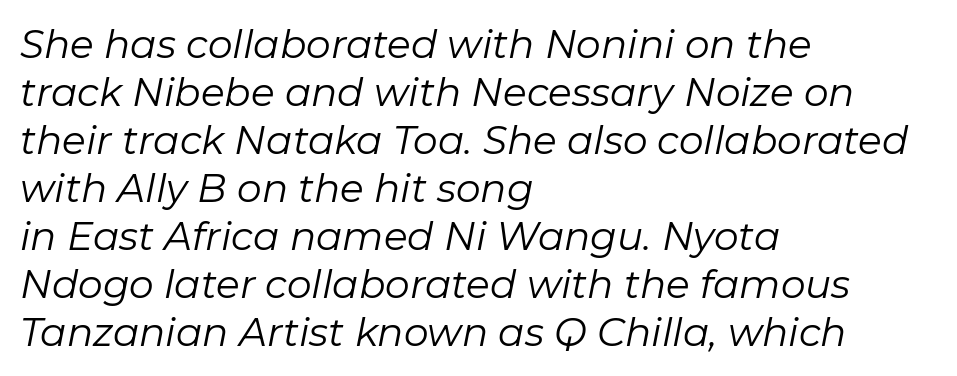
The image shows 39 px regular-weight type, italic (leaning right); set left-aligned, line spacing 1.23x, normal letter spacing, not underlined; low stroke contrast and a medium x-height.
